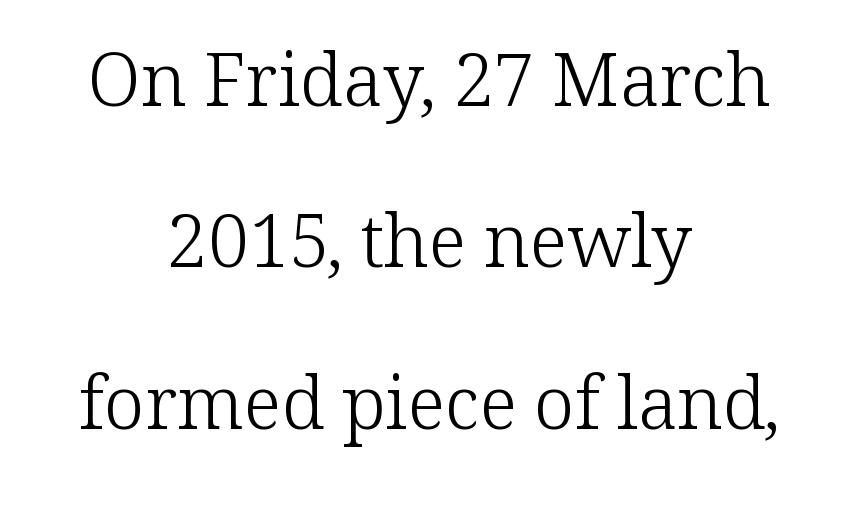
Q: Is the text bold? A: No.
Q: Is the text italic (slanted)? A: No, it is upright.
Q: Is the typeface a serif or a sans-serif typeface? A: Serif.
Q: Is the text underlined? A: No.
Q: How is the paragraph aligned? A: Centered.
Q: Is the spacing between letters normal or unusually wide? A: Normal.
Q: Is the spacing between lines tight, normal or loose? A: Loose.
Q: Width (condensed, normal, or wide)? A: Normal.
Q: Stroke contrast? A: Low.
Q: x-height? A: Medium.
Q: Monospaced? A: No.
